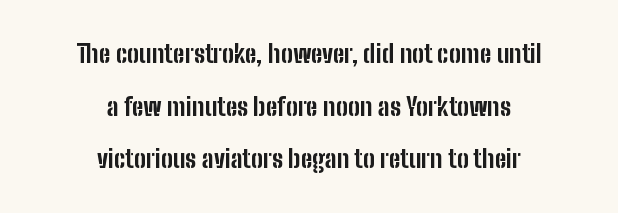
The image shows 25 px bold type, upright; set centered, loose line spacing (2.11x), normal letter spacing, not underlined.
